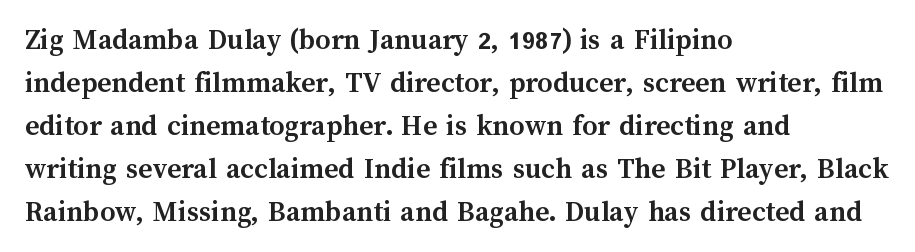
{"italic": "no", "bold": "yes", "weight": "semibold", "width": "normal", "stroke_contrast": "medium", "x_height": "medium", "monospaced": "no", "underline": "no", "align": "left", "line_spacing": "normal", "line_spacing_ratio": 1.43, "letter_spacing": "normal", "letter_spacing_em": 0.0, "glyph_px": 30}
